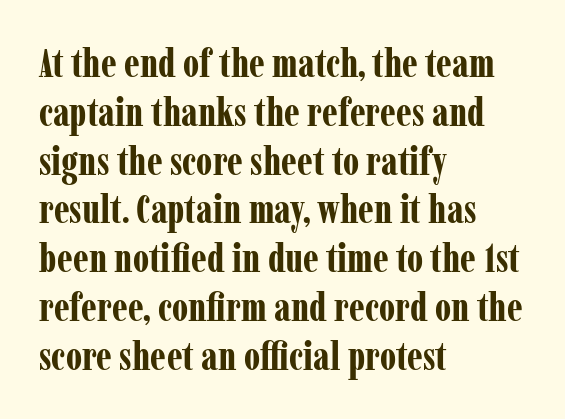
Underline: absent. Left-aligned paragraph, ragged on the right. Varying glyph widths throughout — classic text-font behaviour. A serif font was chosen for this passage. A full-strength bold gives these letters their thick strokes. If you drew a line through each stem, it would be perfectly vertical.
